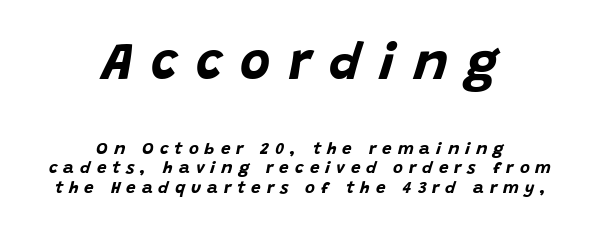
The image shows 52 px bold type, italic (leaning right); set centered, tight line spacing (1.14x), unusually wide letter spacing (+0.35 em), not underlined; the first (top) block is 3.06x larger; low stroke contrast and a large x-height.
